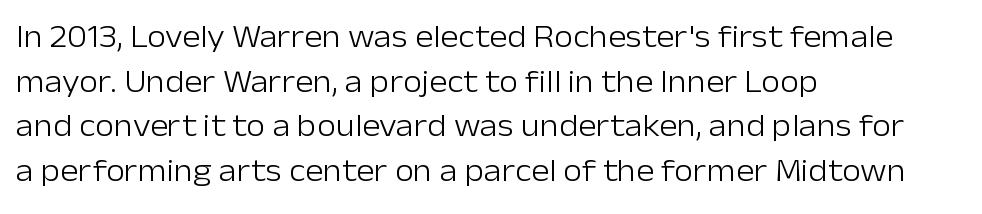
The image shows 31 px light sans-serif type, upright; set left-aligned, normal line spacing (1.44x), normal letter spacing, not underlined; low stroke contrast and a medium x-height.
